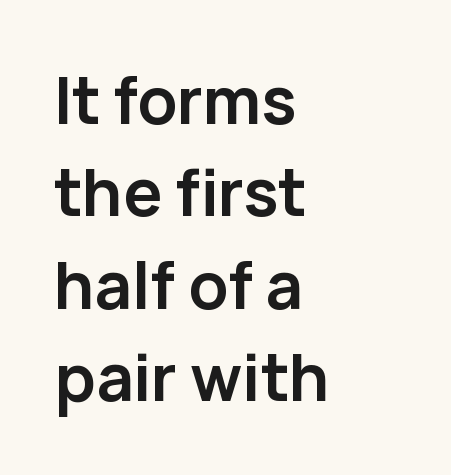
In terms of letterform style, serifs are entirely absent. The space between consecutive lines is moderate. Each letter keeps its own natural width here, so spacing adapts to shape. Posture: vertical. Heavy-handed strokes throughout: this text is bold. Is the letter spacing exaggerated? No — it looks like the ordinary default.
